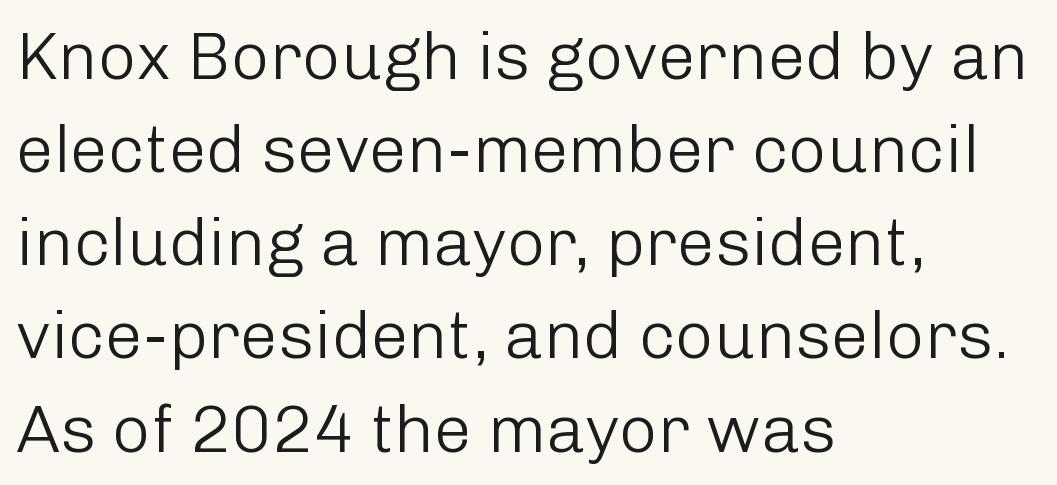
The font family rendered here belongs to the sans-serif group. The letterforms sit at book weight or below. Rendered with straight, roman letterforms. The words here are not underlined.
